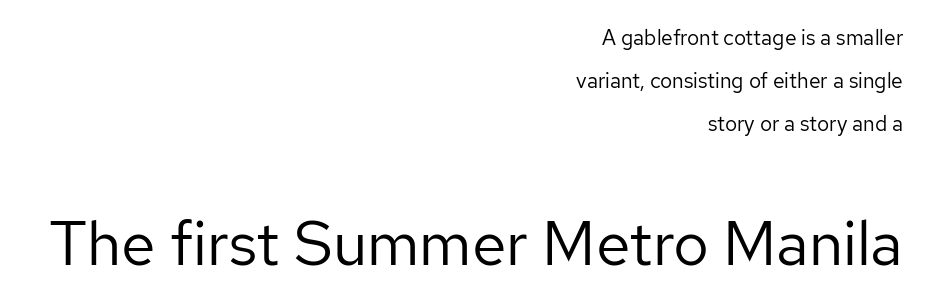
The image shows 62 px regular-weight sans-serif type, upright; set right-aligned, loose line spacing (2.04x), normal letter spacing, not underlined; the second (bottom) block is 2.95x larger; low stroke contrast and a medium x-height.
